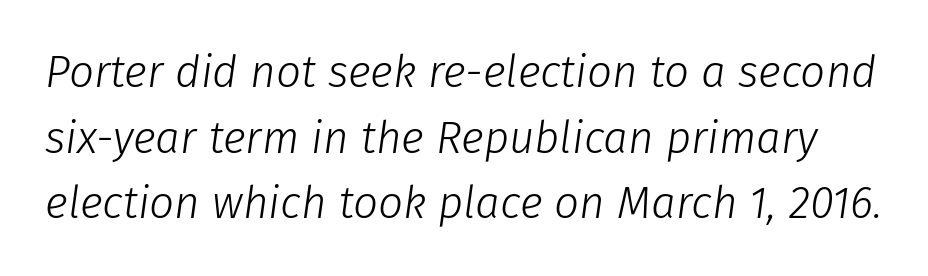
Q: Is the text bold? A: No.
Q: Is the text italic (slanted)? A: Yes, it leans right by about 8 degrees.
Q: Is the text underlined? A: No.
Q: Is the spacing between letters normal or unusually wide? A: Normal.
Q: Is the spacing between lines tight, normal or loose? A: Normal.
Q: Width (condensed, normal, or wide)? A: Normal.
Q: Stroke contrast? A: Low.
Q: x-height? A: Medium.
Q: Monospaced? A: No.
